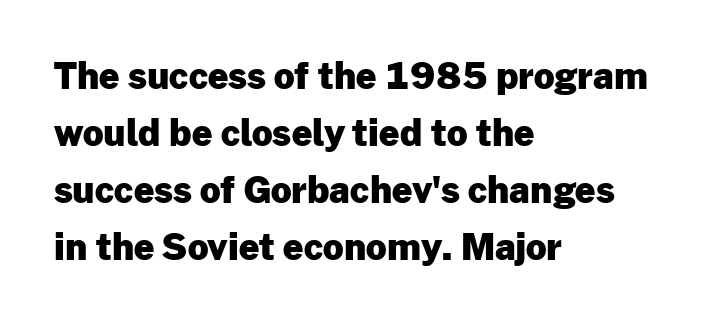
Q: Is the text bold? A: Yes.
Q: Is the text italic (slanted)? A: No, it is upright.
Q: Is the typeface a serif or a sans-serif typeface? A: Sans-serif.
Q: Is the text underlined? A: No.
Q: How is the paragraph aligned? A: Left-aligned.
Q: Is the spacing between letters normal or unusually wide? A: Normal.
Q: Is the spacing between lines tight, normal or loose? A: Normal.
Q: Width (condensed, normal, or wide)? A: Normal.
Q: Stroke contrast? A: Low.
Q: x-height? A: Medium.
Q: Monospaced? A: No.
